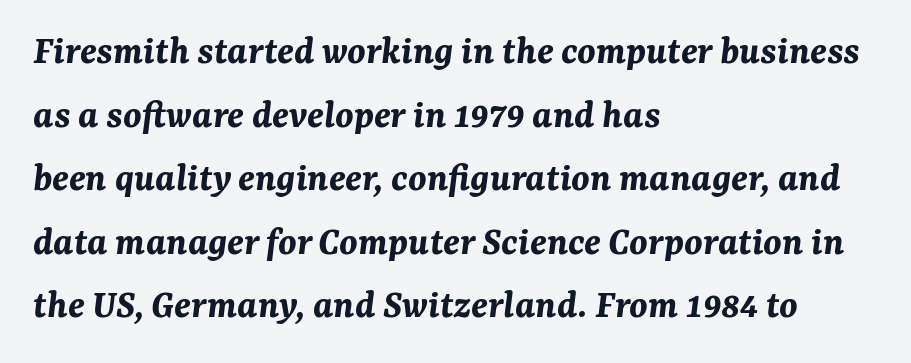
{"italic": "yes", "lean": "right", "slant_degrees": 7, "bold": "yes", "weight": "bold", "width": "normal", "stroke_contrast": "medium", "x_height": "medium", "monospaced": "no", "underline": "no", "align": "left", "line_spacing": "normal", "line_spacing_ratio": 1.55, "letter_spacing": "normal", "letter_spacing_em": 0.0, "glyph_px": 41}
